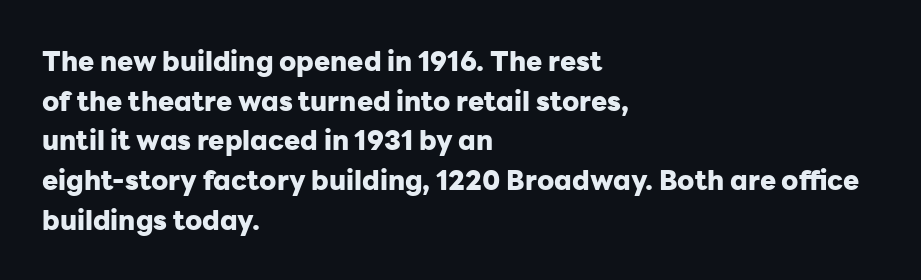
Q: Is the text bold? A: Yes.
Q: Is the text italic (slanted)? A: No, it is upright.
Q: Is the text underlined? A: No.
Q: How is the paragraph aligned? A: Left-aligned.
Q: Is the spacing between letters normal or unusually wide? A: Normal.
Q: Is the spacing between lines tight, normal or loose? A: Normal.
